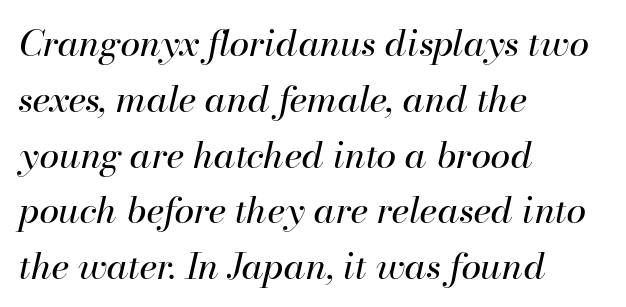
The image shows 36 px regular-weight type, italic (leaning right); set left-aligned, normal line spacing (1.55x), normal letter spacing, not underlined; high stroke contrast and a small x-height.
